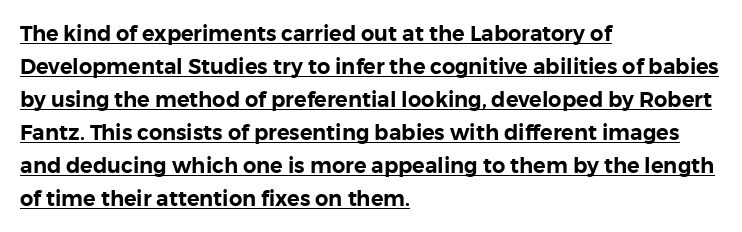
These lines were composed using upright roman letters. Characters follow at the spacing the type designer built in. What's the leading like? Ordinary, nothing unusual. One-word summary of the alignment: left.
